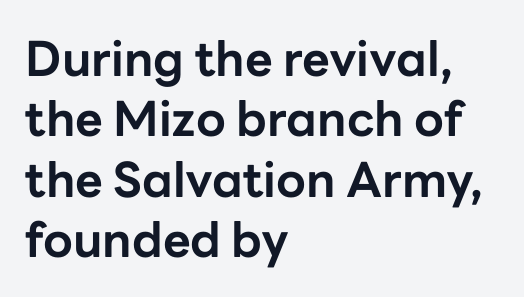
This is the regular roman posture of the typeface. The letters carry no serifs — their stems end cleanly without finishing strokes. Observe the ordinary spacing: letters are neighbours, not strangers. The area under the type is left untouched. Stroke thickness is high; the sample reads as a true bold. The lines sit at an ordinary, default distance from one another.
